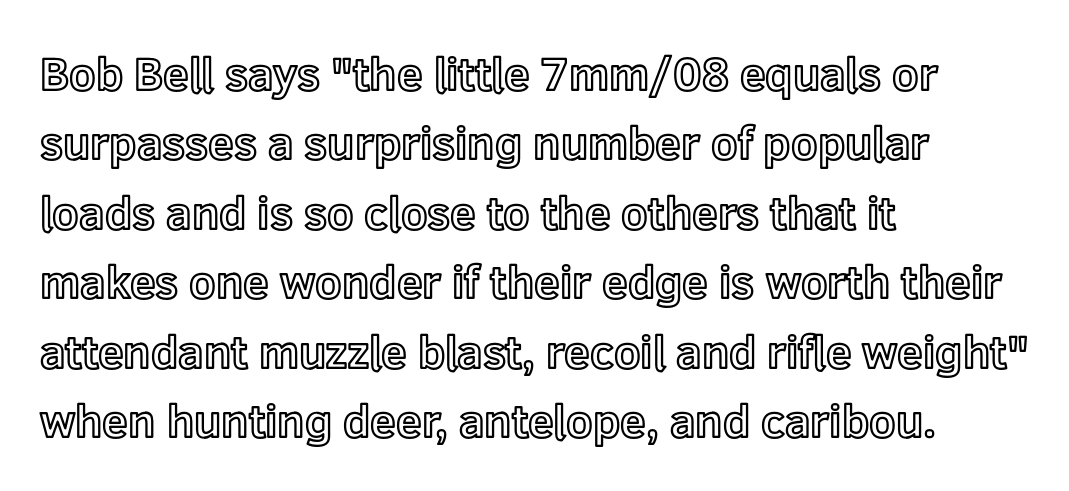
{"italic": "no", "width": "normal", "x_height": "medium", "monospaced": "no", "underline": "no", "align": "left", "line_spacing": "normal", "line_spacing_ratio": 1.51, "letter_spacing": "normal", "letter_spacing_em": 0.0, "glyph_px": 46}
